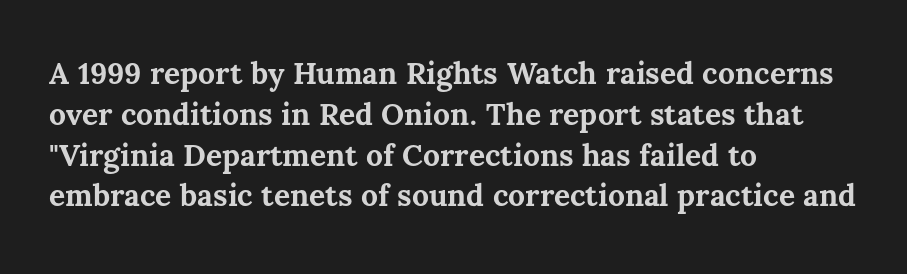
The image shows 30 px bold type, upright; set left-aligned, normal line spacing (1.36x), normal letter spacing, not underlined; medium stroke contrast and a medium x-height.
